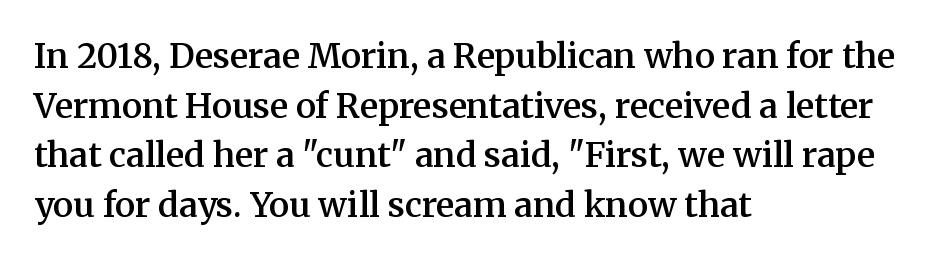
Q: Is the text bold? A: Semi-bold.
Q: Is the text italic (slanted)? A: No, it is upright.
Q: Is the typeface a serif or a sans-serif typeface? A: Serif.
Q: Is the text underlined? A: No.
Q: How is the paragraph aligned? A: Left-aligned.
Q: Is the spacing between letters normal or unusually wide? A: Normal.
Q: Is the spacing between lines tight, normal or loose? A: Normal.
Q: Width (condensed, normal, or wide)? A: Normal.
Q: Stroke contrast? A: Medium.
Q: x-height? A: Medium.
Q: Monospaced? A: No.
